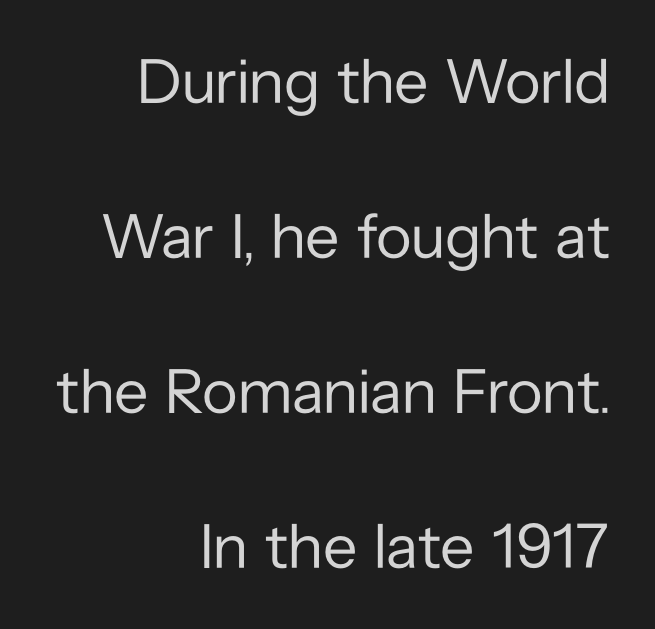
The rendering uses natural spacing where letterforms have individual widths. The font is comparable to plain body text, perhaps lighter. No italicization has been applied; the sample stays upright. The rendering keeps characters at their native spacing.
